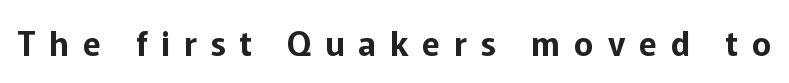
Q: Is the text italic (slanted)? A: No, it is upright.
Q: Is the typeface a serif or a sans-serif typeface? A: Sans-serif.
Q: Is the text underlined? A: No.
Q: Is the spacing between letters normal or unusually wide? A: Unusually wide.
Q: Width (condensed, normal, or wide)? A: Normal.
Q: Stroke contrast? A: Low.
Q: x-height? A: Medium.
Q: Monospaced? A: No.
